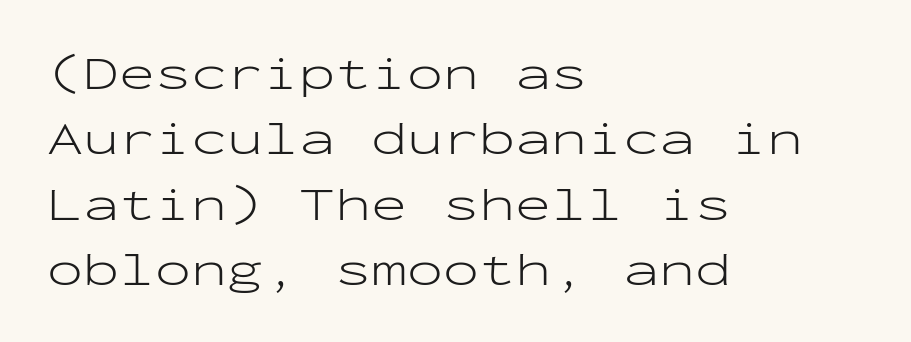
Nobody drew a line under any word here. Quick note: interline space is typical. The typesetting does not lean heavy: it is not bold. Note the uniform advance width — an 'i' takes as much space as an 'm'. This is sans-serif lettering, the kind often seen on screens and signage.
